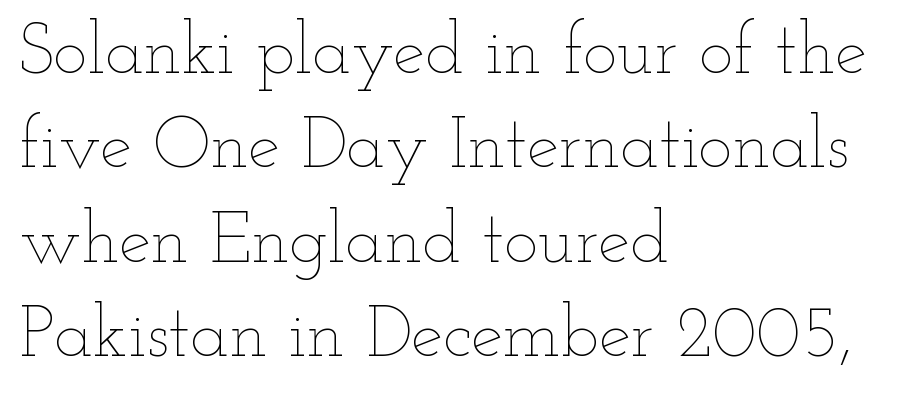
{"italic": "no", "bold": "no", "weight": "thin", "width": "wide", "stroke_contrast": "low", "x_height": "small", "monospaced": "no", "underline": "no", "align": "left", "line_spacing": "normal", "line_spacing_ratio": 1.31, "letter_spacing": "normal", "letter_spacing_em": 0.0, "glyph_px": 72}
